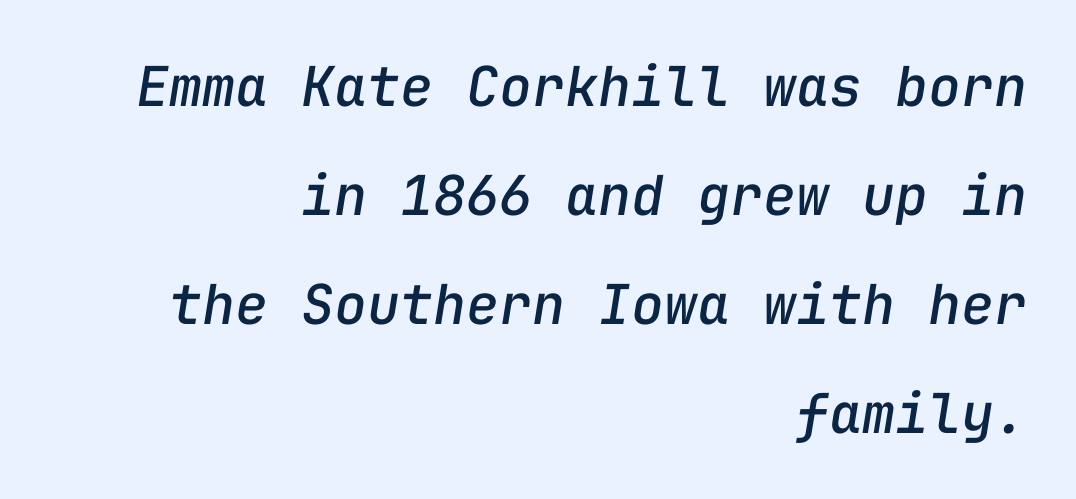
Q: Is the text italic (slanted)? A: Yes, it leans right by about 9 degrees.
Q: Is the text underlined? A: No.
Q: How is the paragraph aligned? A: Right-aligned.
Q: Is the spacing between letters normal or unusually wide? A: Normal.
Q: Is the spacing between lines tight, normal or loose? A: Loose.
Q: Width (condensed, normal, or wide)? A: Normal.
Q: Stroke contrast? A: Low.
Q: x-height? A: Medium.
Q: Monospaced? A: Yes.
